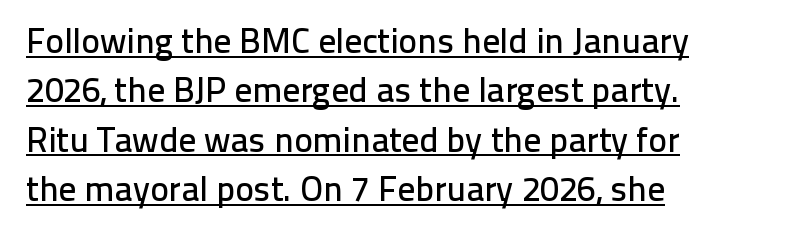
{"serif": "no", "italic": "no", "width": "normal", "stroke_contrast": "low", "x_height": "medium", "monospaced": "no", "underline": "yes", "align": "left", "line_spacing": "normal", "line_spacing_ratio": 1.41, "letter_spacing": "normal", "letter_spacing_em": 0.0, "glyph_px": 35}
